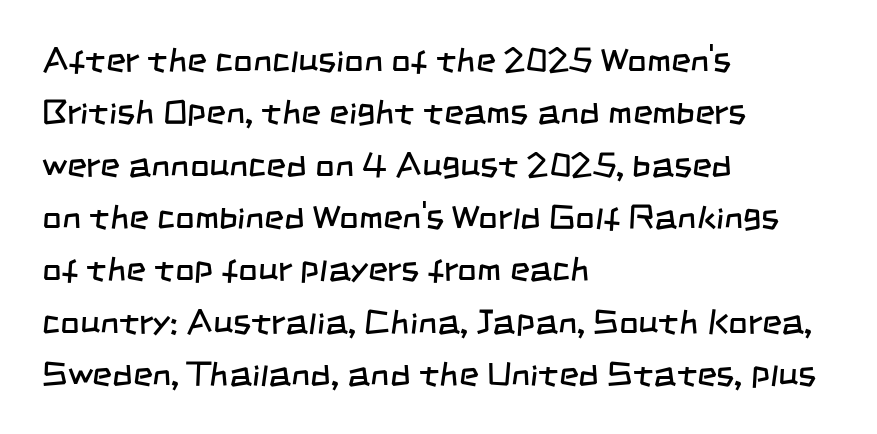
Q: Is the text bold? A: No.
Q: Is the typeface a serif or a sans-serif typeface? A: Sans-serif.
Q: Is the text underlined? A: No.
Q: How is the paragraph aligned? A: Left-aligned.
Q: Is the spacing between letters normal or unusually wide? A: Normal.
Q: Is the spacing between lines tight, normal or loose? A: Normal.
Q: Width (condensed, normal, or wide)? A: Condensed.
Q: Stroke contrast? A: Low.
Q: x-height? A: Large.
Q: Monospaced? A: No.
